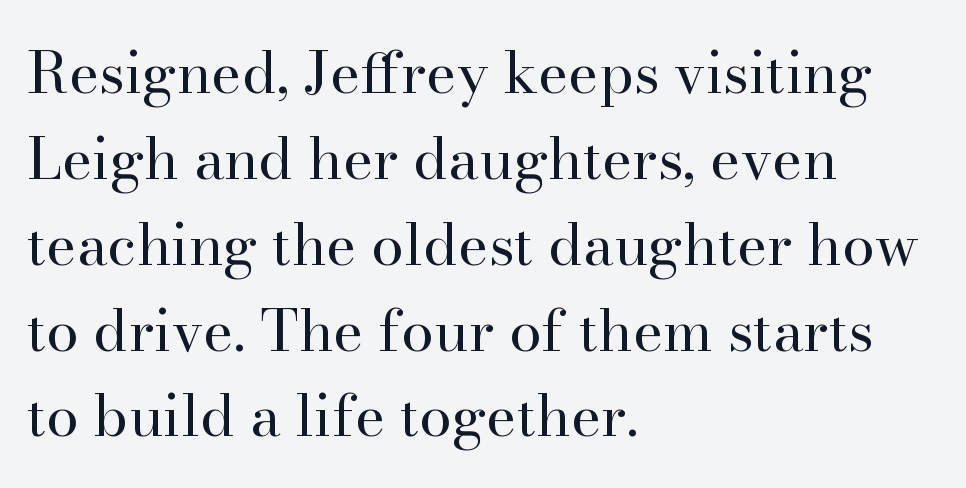
Q: Is the text bold? A: No.
Q: Is the text italic (slanted)? A: No, it is upright.
Q: Is the typeface a serif or a sans-serif typeface? A: Serif.
Q: Is the text underlined? A: No.
Q: How is the paragraph aligned? A: Left-aligned.
Q: Is the spacing between letters normal or unusually wide? A: Normal.
Q: Is the spacing between lines tight, normal or loose? A: Normal.
Q: Width (condensed, normal, or wide)? A: Normal.
Q: Stroke contrast? A: High.
Q: x-height? A: Small.
Q: Monospaced? A: No.
